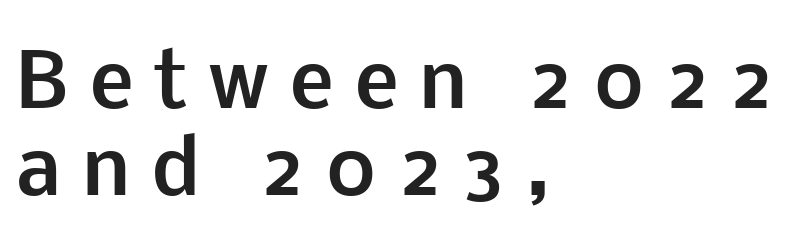
Is the block centered? No — it sits flush against the left margin. To sum up the face: it is a sans, with no serifs. The rendering inserts visible extra space after every character. Set as a true bold cut, around the 700 mark.
